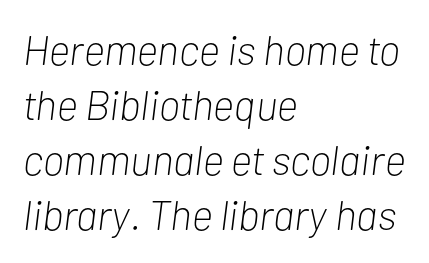
Q: Is the text bold? A: No.
Q: Is the text italic (slanted)? A: Yes, it leans right by about 7 degrees.
Q: Is the text underlined? A: No.
Q: How is the paragraph aligned? A: Left-aligned.
Q: Is the spacing between letters normal or unusually wide? A: Normal.
Q: Is the spacing between lines tight, normal or loose? A: Normal.
Q: Width (condensed, normal, or wide)? A: Condensed.
Q: Stroke contrast? A: Low.
Q: x-height? A: Medium.
Q: Monospaced? A: No.
